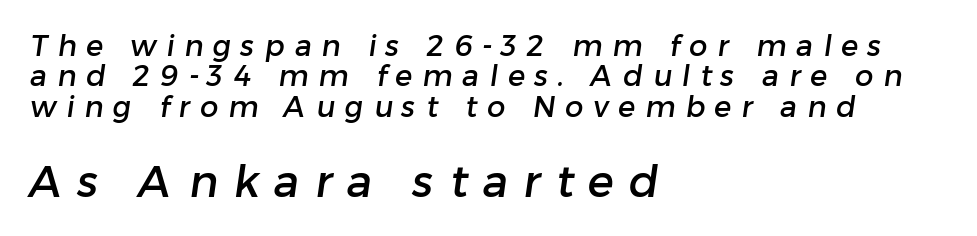
Q: Is the typeface a serif or a sans-serif typeface? A: Sans-serif.
Q: Is the text underlined? A: No.
Q: How is the paragraph aligned? A: Left-aligned.
Q: Is the spacing between letters normal or unusually wide? A: Unusually wide.
Q: Is the spacing between lines tight, normal or loose? A: Tight.
Q: Which block of text is set in a larger size, the first (top) or the second (bottom)? A: The second (bottom) one.
Q: Width (condensed, normal, or wide)? A: Normal.
Q: Stroke contrast? A: Low.
Q: x-height? A: Medium.
Q: Monospaced? A: No.
